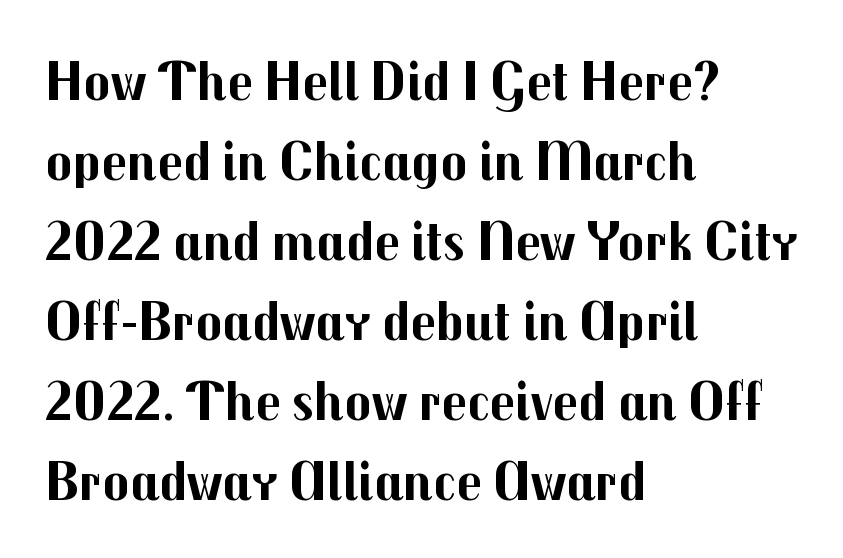
Horizontally, the lines are justified to the leading edge only. Tracking here is standard; glyphs follow each other at the usual distance. You could not count columns in this text — the font is proportionally spaced. Underlining? Definitely not there. Students, observe: this is what conventionally led text looks like. Serif or sans? Sans — the stroke terminals are bare.
